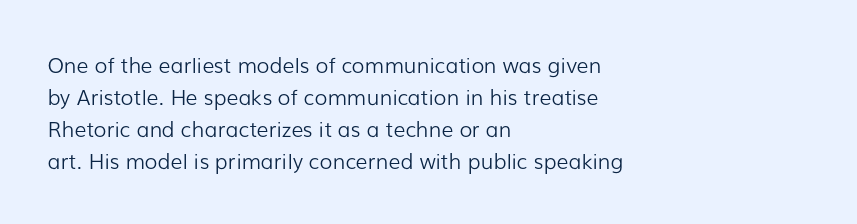
Q: Is the text bold? A: No.
Q: Is the text italic (slanted)? A: No, it is upright.
Q: Is the text underlined? A: No.
Q: How is the paragraph aligned? A: Left-aligned.
Q: Is the spacing between letters normal or unusually wide? A: Normal.
Q: Is the spacing between lines tight, normal or loose? A: Normal.
